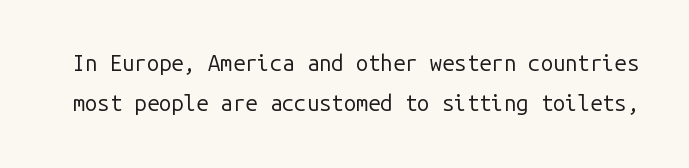
The lettering stays uniformly vertical, giving the passage a roman look. Only glyphs here, with clear space below each row. Nothing heavy about these letters — not bold at all. There is no visible air inserted between adjacent glyphs.
